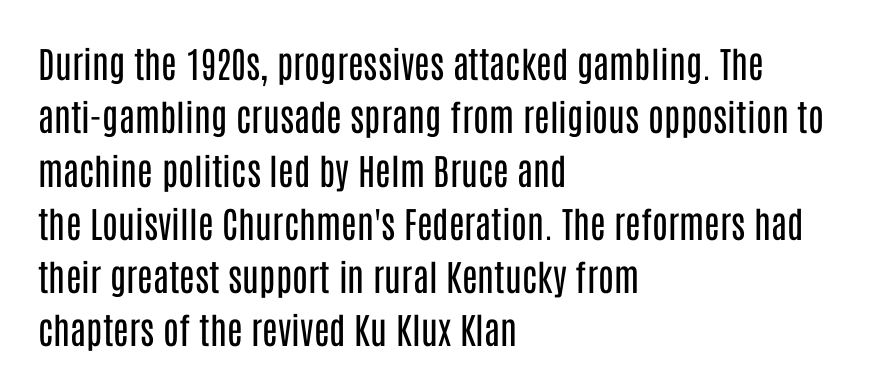
Which margin do the lines hug? The left one — the right edge is uneven. On a weight scale, this lands at 450 or below. Nope, not italic — everything's standing straight. What kind of face is this? One without serifs — a sans.
